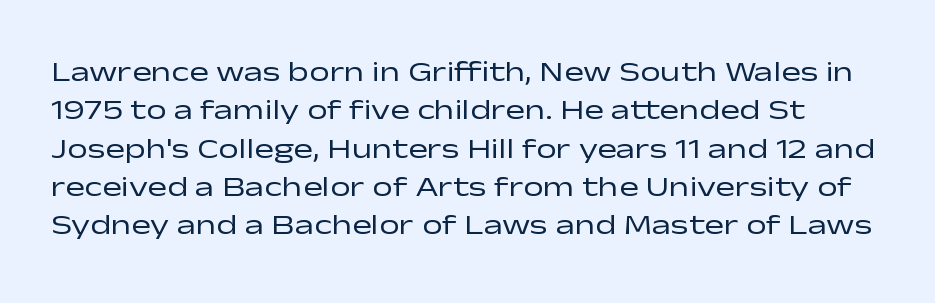
{"serif": "no", "italic": "no", "bold": "no", "weight": "regular", "width": "wide", "stroke_contrast": "low", "x_height": "medium", "monospaced": "no", "underline": "no", "line_spacing": "normal", "line_spacing_ratio": 1.32, "letter_spacing": "normal", "letter_spacing_em": 0.0, "glyph_px": 29}
